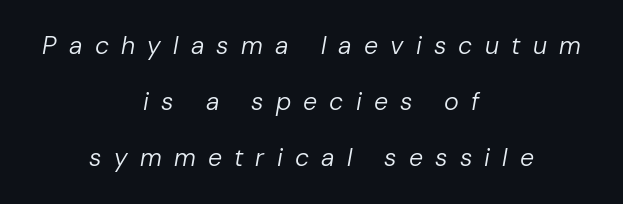
Q: Is the text bold? A: No.
Q: Is the text italic (slanted)? A: Yes, it leans right by about 10 degrees.
Q: Is the text underlined? A: No.
Q: How is the paragraph aligned? A: Centered.
Q: Is the spacing between letters normal or unusually wide? A: Unusually wide.
Q: Is the spacing between lines tight, normal or loose? A: Loose.
